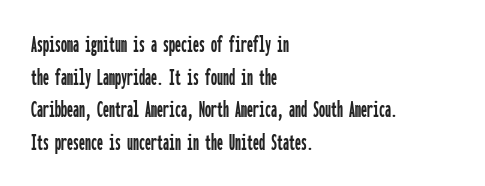
Q: Is the text italic (slanted)? A: No, it is upright.
Q: Is the text underlined? A: No.
Q: How is the paragraph aligned? A: Left-aligned.
Q: Is the spacing between letters normal or unusually wide? A: Normal.
Q: Is the spacing between lines tight, normal or loose? A: Normal.
